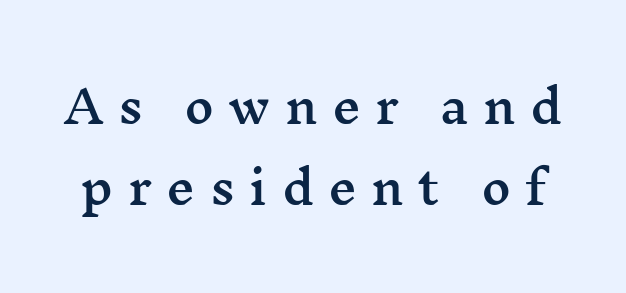
The image shows 45 px wide serif type, upright; set line spacing 1.81x, unusually wide letter spacing (+0.32 em), not underlined; medium stroke contrast and a medium x-height.
